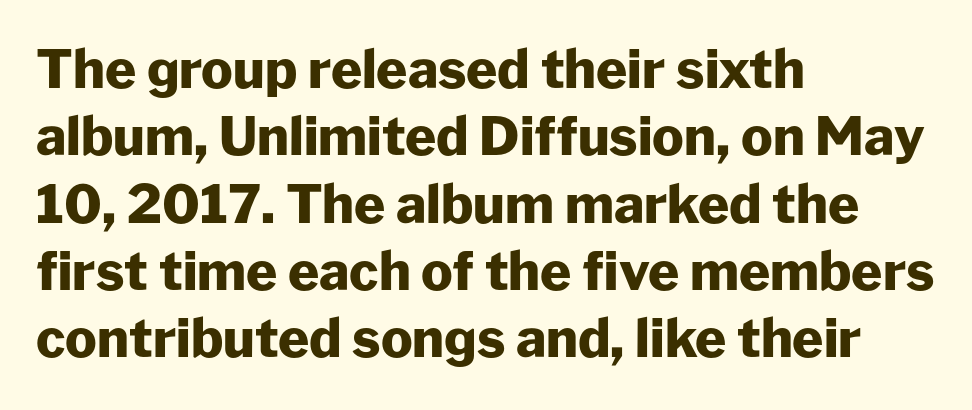
The image shows 53 px heavy sans-serif type, upright; set left-aligned, normal line spacing (1.27x), normal letter spacing, not underlined; low stroke contrast and a medium x-height.
